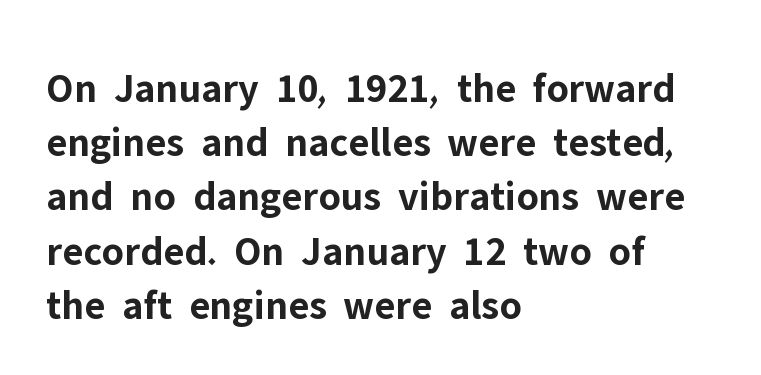
In terms of letterform style, serifs are entirely absent. Vertical strokes here are truly vertical. The designer left line spacing at the default. Underlining? Definitely not there. Proportional: the letters do not fall into vertical columns. Spacing between characters is what you'd get straight out of the box.
